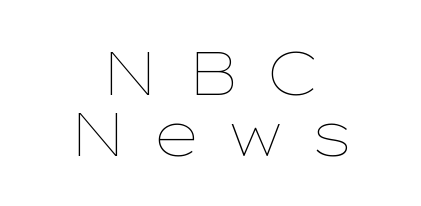
Compared with a flush-left layout, this one balances lines on the center instead. Leading is clearly below the norm, producing a dense column. Every character sits straight up, as roman type does. These lines are rendered in a variable-pitch font.
